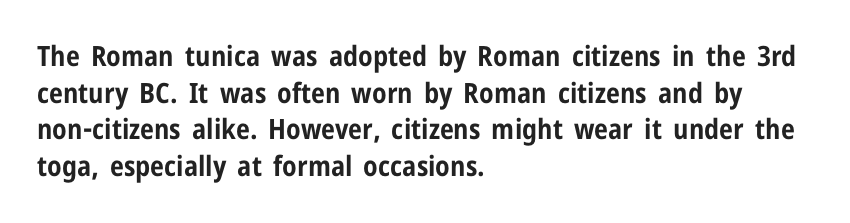
Q: Is the text bold? A: Yes.
Q: Is the text italic (slanted)? A: No, it is upright.
Q: Is the typeface a serif or a sans-serif typeface? A: Sans-serif.
Q: Is the text underlined? A: No.
Q: How is the paragraph aligned? A: Left-aligned.
Q: Is the spacing between letters normal or unusually wide? A: Normal.
Q: Is the spacing between lines tight, normal or loose? A: Normal.
Q: Width (condensed, normal, or wide)? A: Condensed.
Q: Stroke contrast? A: Low.
Q: x-height? A: Medium.
Q: Monospaced? A: No.
